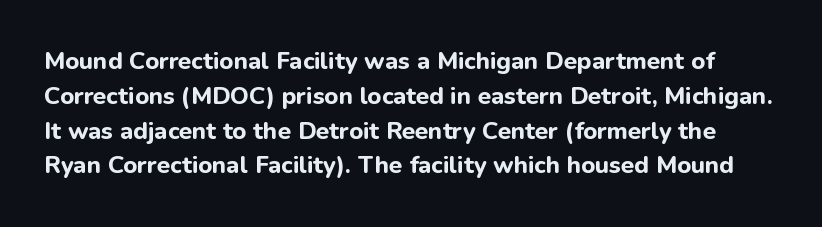
{"italic": "no", "bold": "yes", "underline": "no", "line_spacing": "normal", "line_spacing_ratio": 1.45, "letter_spacing": "normal", "letter_spacing_em": 0.0, "glyph_px": 24}
